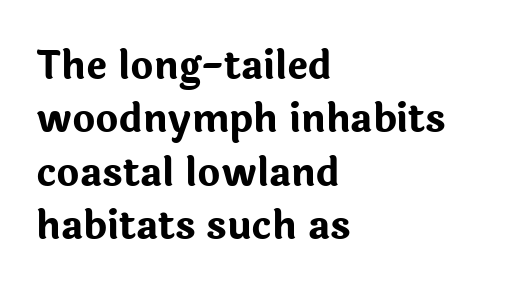
The compositor pushed each line to the left boundary. Nothing sits at the stroke ends, so this counts as sans-serif. Each new line begins a customary step beneath the previous one. These lines keep a tight, regular rhythm from letter to letter. This is the regular roman posture of the typeface. Letters rest on an invisible, unmarked baseline.
